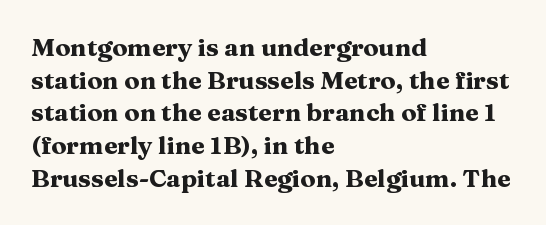
Q: Is the text bold? A: Yes.
Q: Is the text italic (slanted)? A: No, it is upright.
Q: Is the text underlined? A: No.
Q: How is the paragraph aligned? A: Left-aligned.
Q: Is the spacing between letters normal or unusually wide? A: Normal.
Q: Is the spacing between lines tight, normal or loose? A: Normal.
